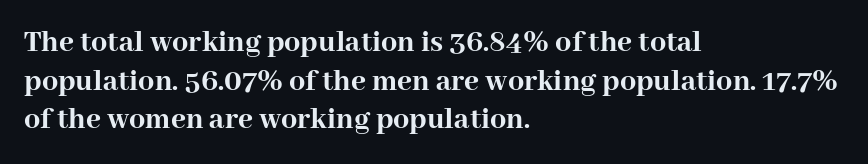
Q: Is the text bold? A: Yes.
Q: Is the text italic (slanted)? A: No, it is upright.
Q: Is the typeface a serif or a sans-serif typeface? A: Serif.
Q: Is the text underlined? A: No.
Q: How is the paragraph aligned? A: Left-aligned.
Q: Is the spacing between letters normal or unusually wide? A: Normal.
Q: Width (condensed, normal, or wide)? A: Normal.
Q: Stroke contrast? A: High.
Q: x-height? A: Medium.
Q: Monospaced? A: No.
